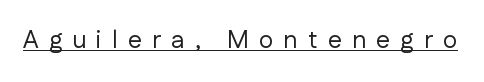
{"italic": "no", "bold": "no", "underline": "yes", "letter_spacing": "wide", "letter_spacing_em": 0.41, "glyph_px": 25}
